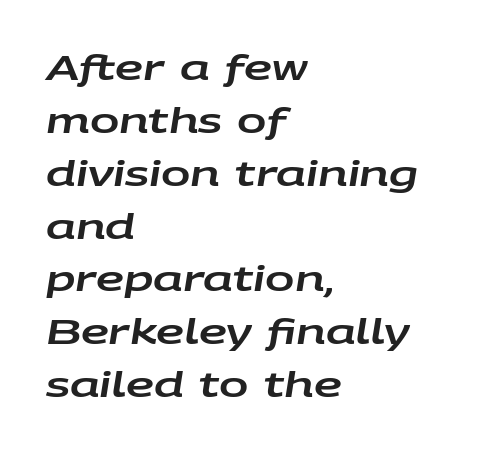
Q: Is the text italic (slanted)? A: Yes, it leans right by about 9 degrees.
Q: Is the text underlined? A: No.
Q: How is the paragraph aligned? A: Left-aligned.
Q: Is the spacing between letters normal or unusually wide? A: Normal.
Q: Is the spacing between lines tight, normal or loose? A: Normal.
Q: Width (condensed, normal, or wide)? A: Wide.
Q: Stroke contrast? A: Low.
Q: x-height? A: Large.
Q: Monospaced? A: No.
